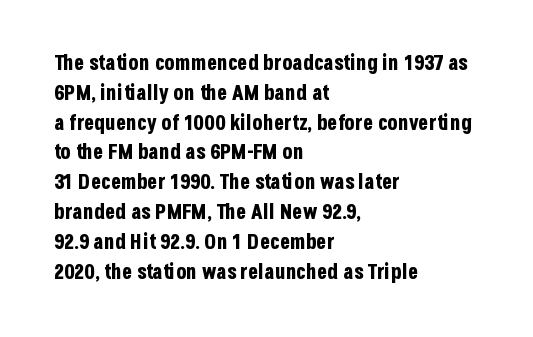
Q: Is the text bold? A: Yes.
Q: Is the text italic (slanted)? A: No, it is upright.
Q: Is the text underlined? A: No.
Q: How is the paragraph aligned? A: Left-aligned.
Q: Is the spacing between letters normal or unusually wide? A: Normal.
Q: Is the spacing between lines tight, normal or loose? A: Normal.
